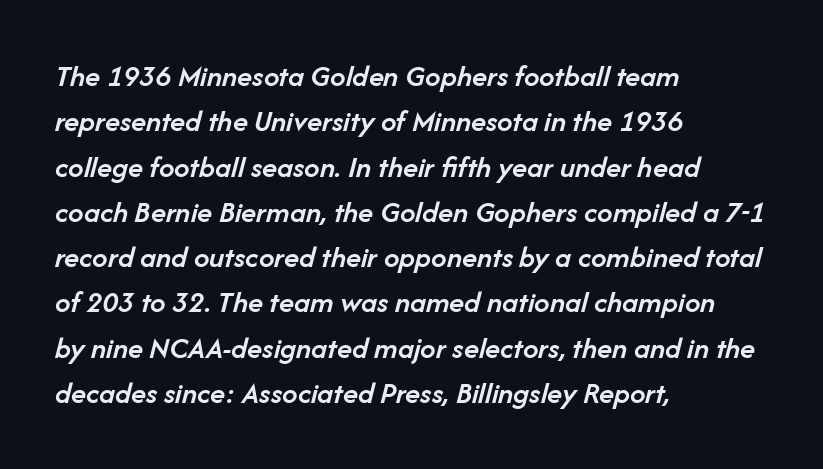
Q: Is the text bold? A: Semi-bold.
Q: Is the text italic (slanted)? A: Yes, it leans right by about 14 degrees.
Q: Is the text underlined? A: No.
Q: How is the paragraph aligned? A: Left-aligned.
Q: Is the spacing between letters normal or unusually wide? A: Normal.
Q: Is the spacing between lines tight, normal or loose? A: Normal.
Q: Width (condensed, normal, or wide)? A: Normal.
Q: Stroke contrast? A: Low.
Q: x-height? A: Medium.
Q: Monospaced? A: No.
